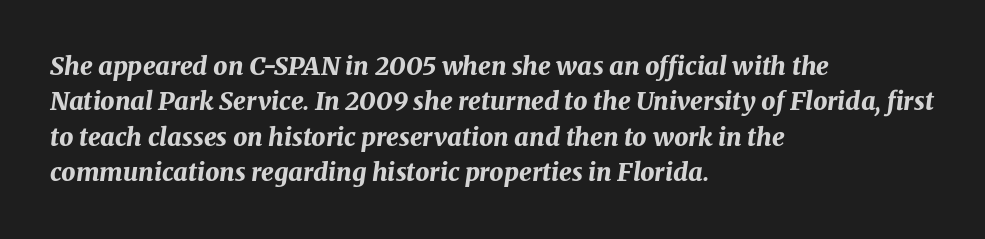
Baseline-to-baseline distance is the conventional proportion of letter height. In CSS terms this would be text-align: left. The face used here is rendered with its standard letterfit. The strip under each line holds only bare page. Notice how the stems are inclined rather than vertical — that's the hallmark of italics. Each glyph is drawn with heavy, bold strokes.
